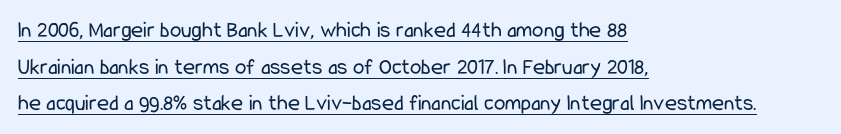
The image shows 23 px text type, upright; set left-aligned, normal line spacing (1.59x), normal letter spacing, underlined.
